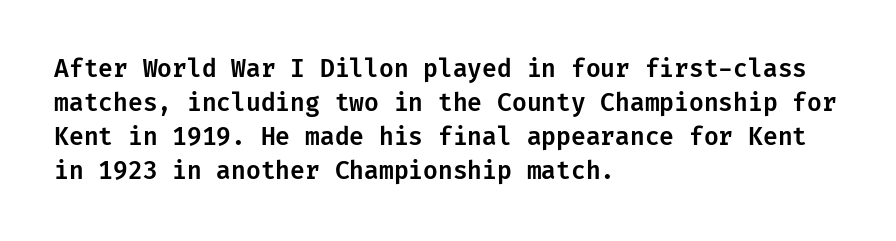
Here the glyphs are tracked normally, forming tight word shapes. A typesetter would call this leading conventional body-copy spacing. Descenders hang freely into open space. Typeset ragged right — the left edge is the straight one. Posture: upright roman.
